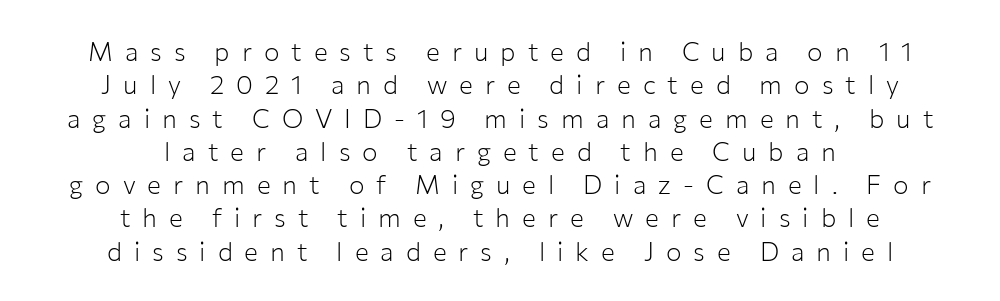
The image shows 26 px text type, upright; set centered, normal line spacing (1.28x), unusually wide letter spacing (+0.46 em), not underlined.
